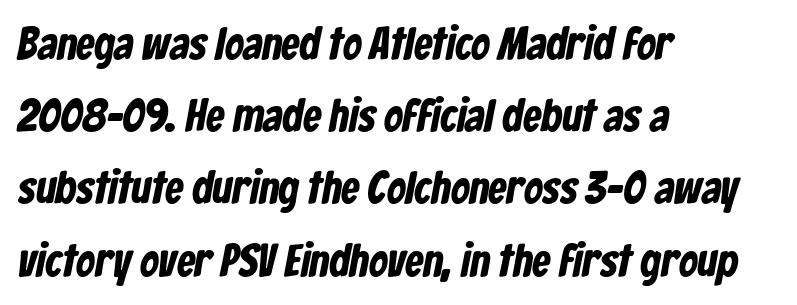
Q: Is the typeface a serif or a sans-serif typeface? A: Sans-serif.
Q: Is the text underlined? A: No.
Q: How is the paragraph aligned? A: Left-aligned.
Q: Is the spacing between letters normal or unusually wide? A: Normal.
Q: Is the spacing between lines tight, normal or loose? A: Normal.
Q: Width (condensed, normal, or wide)? A: Condensed.
Q: Stroke contrast? A: Low.
Q: x-height? A: Medium.
Q: Monospaced? A: No.
